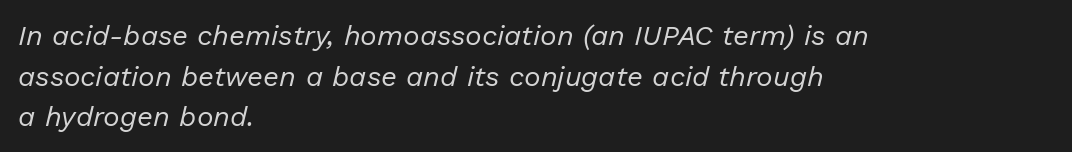
Which margin do the lines hug? The left one — the right edge is uneven. Honestly, the row spacing looks completely unremarkable. Honestly, the letter spacing is just normal — you wouldn't notice it. Compared with ordinary roman type, these characters are visibly tilted. These lines are rendered in a variable-pitch font.
